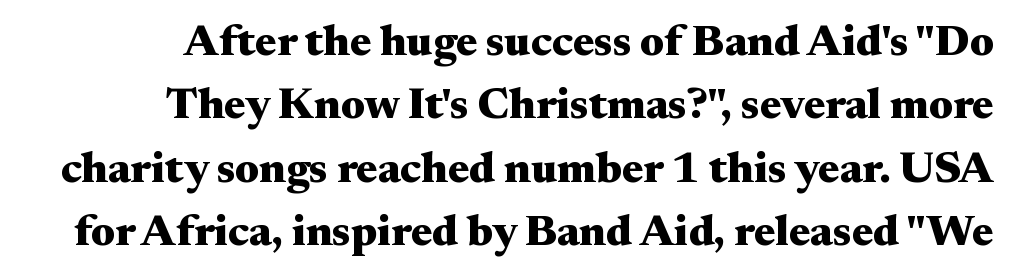
The space directly below the letters is spotless. Characters follow at the spacing the type designer built in. Varying glyph widths throughout — classic text-font behaviour. Do the letters lean? They stand straight. The designer went with a serif here, giving each stem small feet. Every letter is thick-stroked: bold, no question.
